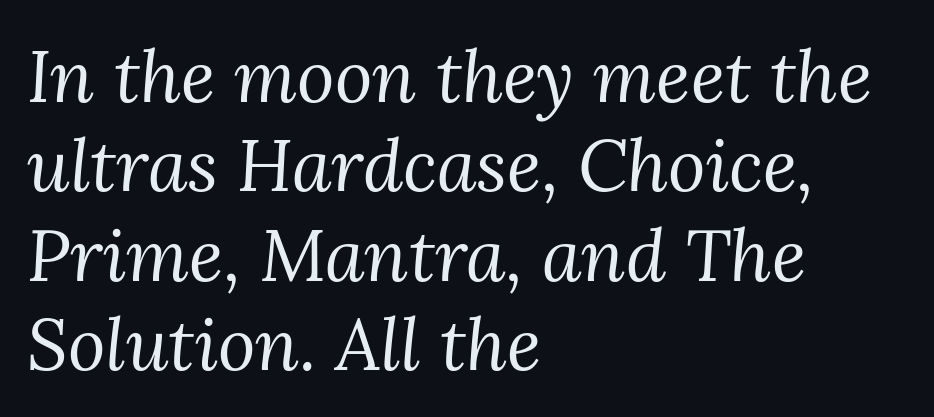
The image shows 72 px regular-weight serif type, italic (leaning right); set left-aligned, line spacing 1.24x, normal letter spacing, not underlined; medium stroke contrast and a medium x-height.
